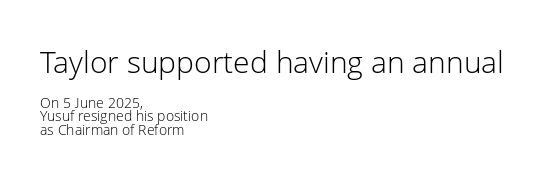
These lines are rendered in a variable-pitch font. Compared with typical body copy, the letter spacing here is the same. Rule under the text: the space is simply empty. The font is comparable to plain body text, perhaps lighter. Horizontally, the lines are justified to the leading edge only. These two chunks differ in scale, with the top chunk taking the larger measure.
